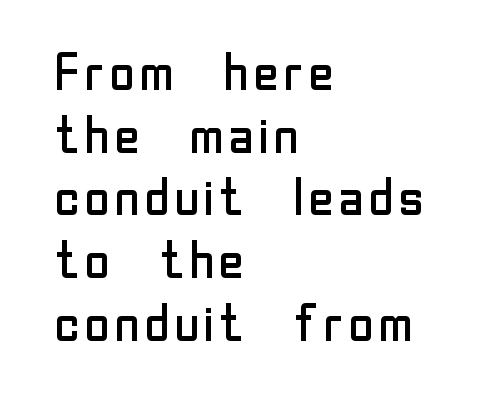
The letters advance in unequal steps, a hallmark of proportional type. The typography opts for an upright posture over an oblique one. The face used here is a sans, in the tradition of grotesques and geometrics. Each word holds together tightly as a unit, with standard inter-letter gaps. Is the type heavy? It reads as light-to-regular instead.
